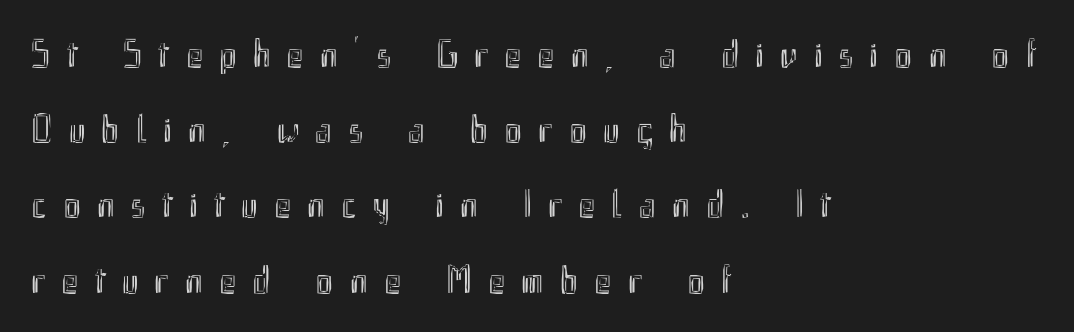
One-word summary of the alignment: left. Glyph-to-glyph distance is far greater than everyday printed text. You could not count columns in this text — the font is proportionally spaced. Words float on clear page, feet unadorned.
